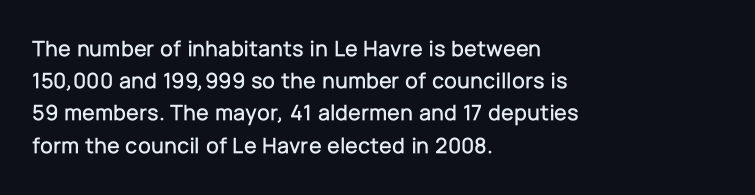
{"italic": "no", "underline": "no", "align": "left", "line_spacing": "normal", "line_spacing_ratio": 1.4, "letter_spacing": "normal", "letter_spacing_em": 0.0, "glyph_px": 23}
